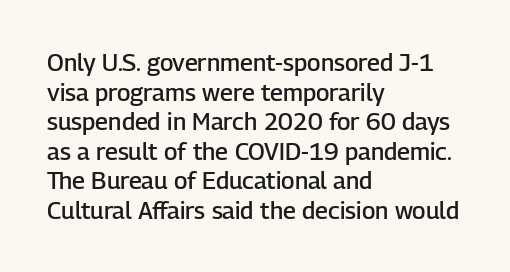
A bare baseline throughout the passage. Compared with a centered layout, this one pins lines to the left instead. This is moderately heavy type, rendered in semibold. The letters sit at their default tracking, neither squeezed nor spread. This sample uses an upright cut, with every glyph sitting square on the baseline.
